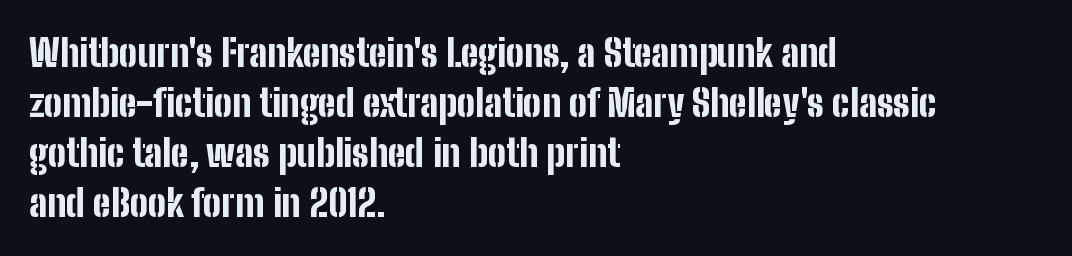
The image shows 38 px bold, condensed sans-serif type, upright; set left-aligned, normal line spacing (1.32x), normal letter spacing, not underlined; low stroke contrast and a medium x-height.
